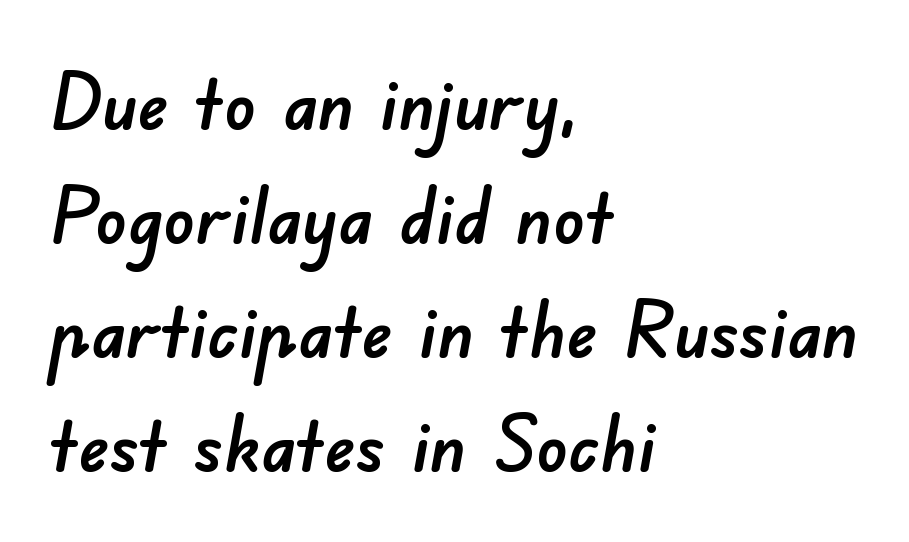
The image shows 78 px sans-serif type; set left-aligned, normal line spacing (1.46x), normal letter spacing, not underlined; low stroke contrast and a small x-height.
